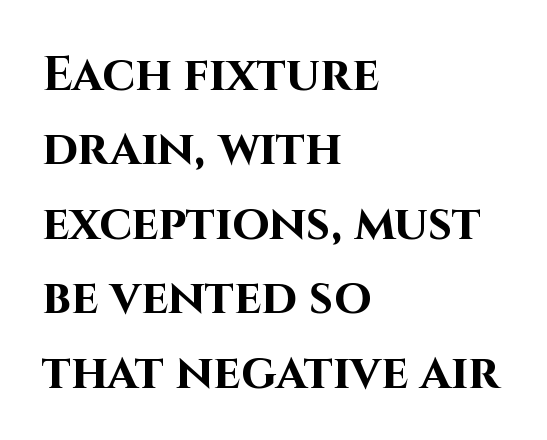
Q: Is the text bold? A: Yes.
Q: Is the text italic (slanted)? A: No, it is upright.
Q: Is the typeface a serif or a sans-serif typeface? A: Sans-serif.
Q: Is the text underlined? A: No.
Q: How is the paragraph aligned? A: Left-aligned.
Q: Is the spacing between letters normal or unusually wide? A: Normal.
Q: Is the spacing between lines tight, normal or loose? A: Normal.
Q: Width (condensed, normal, or wide)? A: Normal.
Q: Stroke contrast? A: High.
Q: x-height? A: Large.
Q: Monospaced? A: No.
